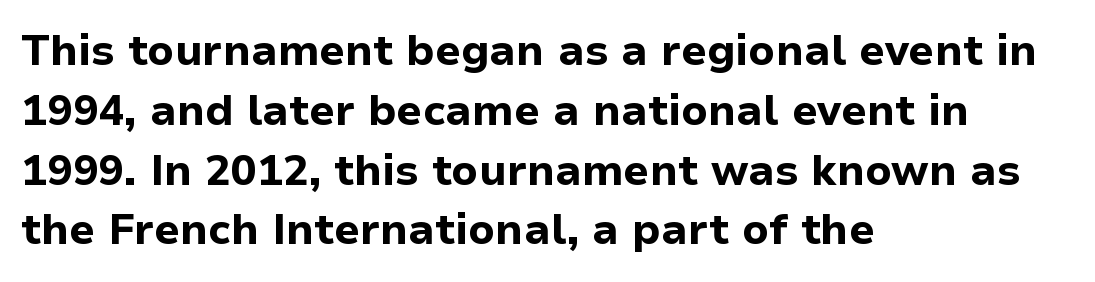
{"serif": "no", "italic": "no", "bold": "yes", "weight": "bold", "width": "normal", "stroke_contrast": "low", "x_height": "medium", "monospaced": "no", "underline": "no", "align": "left", "line_spacing": "normal", "line_spacing_ratio": 1.39, "letter_spacing": "normal", "letter_spacing_em": 0.0, "glyph_px": 43}
